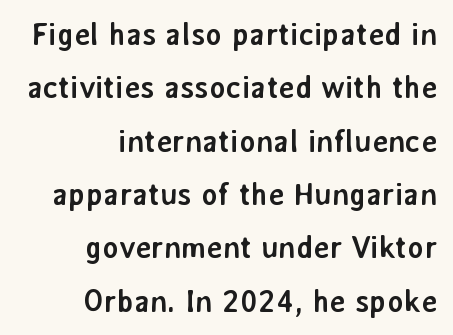
The image shows 31 px semibold sans-serif type, upright; set right-aligned, line spacing 1.72x, normal letter spacing, not underlined; low stroke contrast and a medium x-height.
